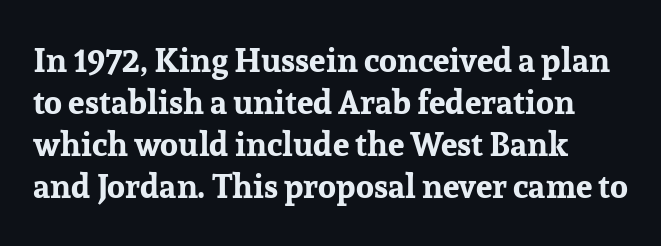
The image shows 33 px bold serif type, upright; set left-aligned, normal line spacing (1.27x), normal letter spacing, not underlined; low stroke contrast and a medium x-height.
